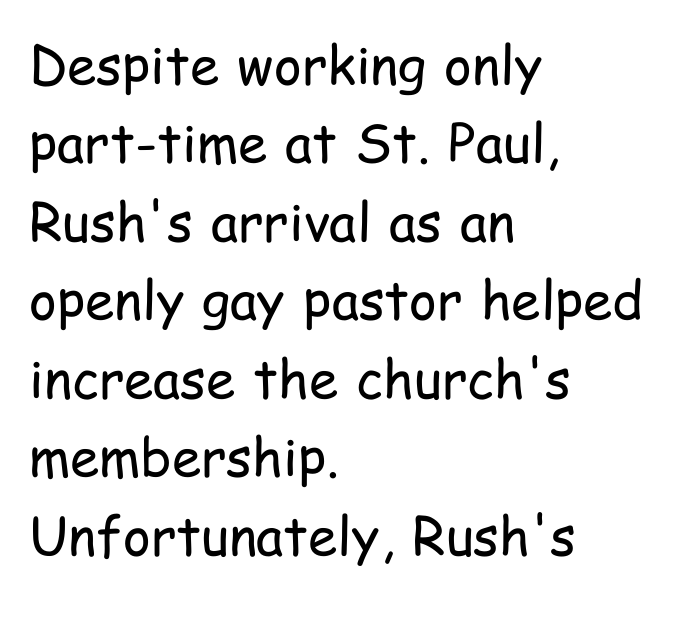
The image shows 53 px regular-weight, condensed sans-serif type, upright; set left-aligned, normal line spacing (1.48x), normal letter spacing, not underlined; low stroke contrast and a medium x-height.
